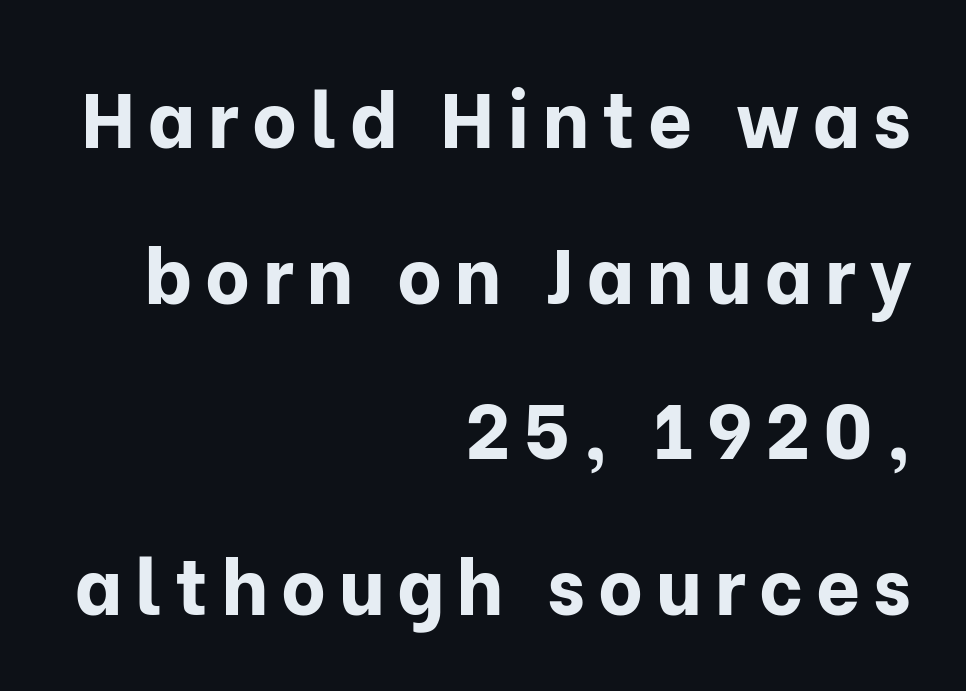
Quick note: not italic, upright. Which margin do the lines hug? The right one — the left edge is uneven. Here the designer chose a conventional face with non-uniform glyph widths. A full-strength bold gives these letters their thick strokes.
